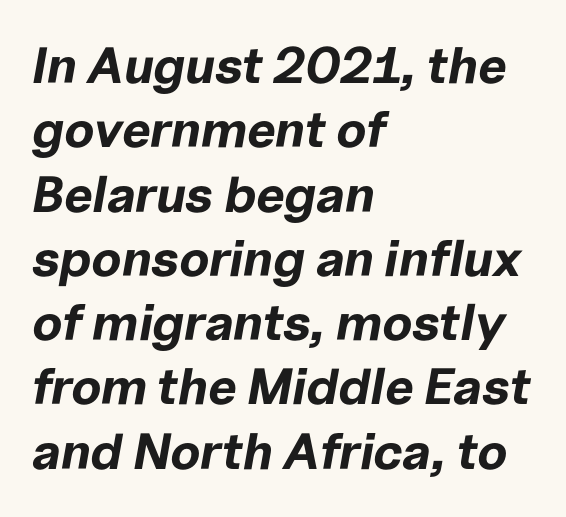
Q: Is the text bold? A: Yes.
Q: Is the text italic (slanted)? A: Yes, it leans right by about 10 degrees.
Q: Is the text underlined? A: No.
Q: How is the paragraph aligned? A: Left-aligned.
Q: Is the spacing between letters normal or unusually wide? A: Normal.
Q: Is the spacing between lines tight, normal or loose? A: Normal.
Q: Width (condensed, normal, or wide)? A: Normal.
Q: Stroke contrast? A: Low.
Q: x-height? A: Medium.
Q: Monospaced? A: No.
